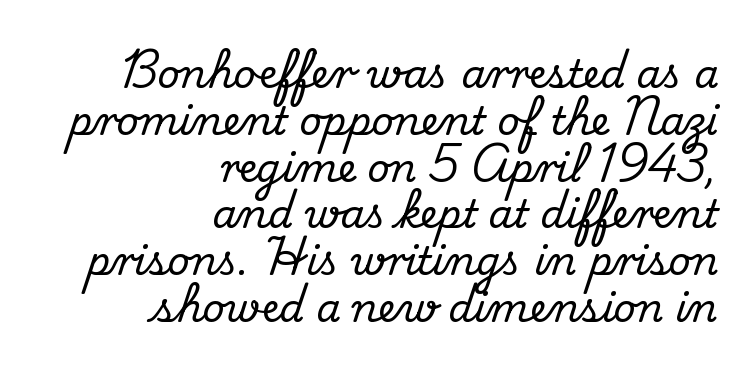
The image shows 39 px serif type; set right-aligned, line spacing 1.2x, normal letter spacing, not underlined; medium stroke contrast and a small x-height.
